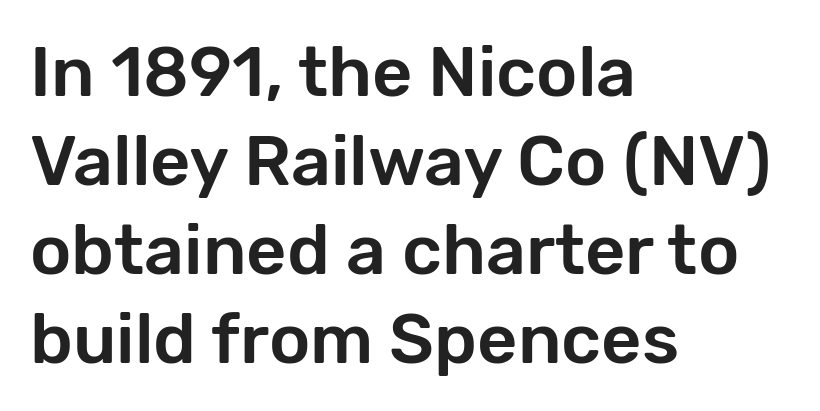
{"serif": "no", "italic": "no", "width": "normal", "stroke_contrast": "low", "x_height": "medium", "monospaced": "no", "underline": "no", "align": "left", "line_spacing": "normal", "line_spacing_ratio": 1.27, "letter_spacing": "normal", "letter_spacing_em": 0.0, "glyph_px": 70}
